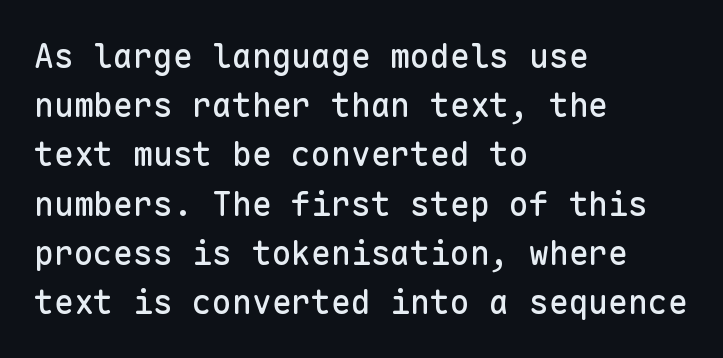
The image shows 33 px sans-serif type, upright, monospaced; set left-aligned, normal line spacing (1.49x), normal letter spacing, not underlined; low stroke contrast and a medium x-height.
